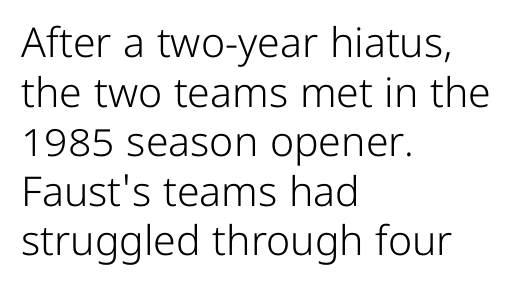
The image shows 41 px light sans-serif type, upright; set left-aligned, line spacing 1.21x, normal letter spacing, not underlined; low stroke contrast and a medium x-height.
